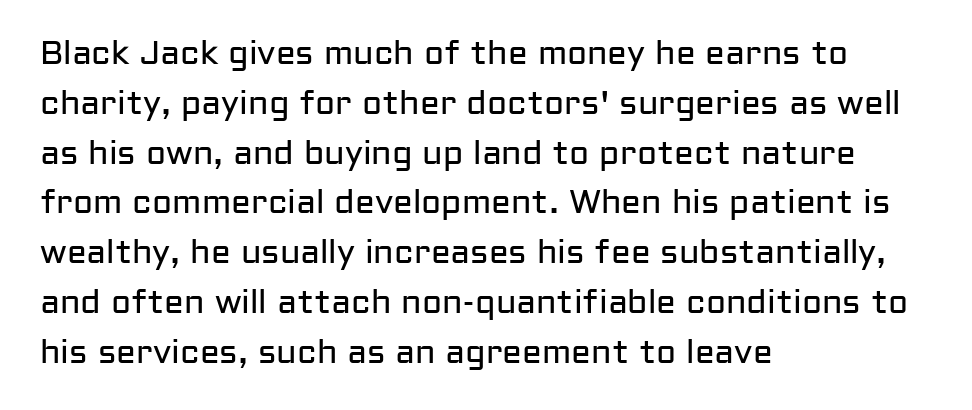
The image shows 33 px regular-weight sans-serif type, upright; set left-aligned, normal line spacing (1.51x), normal letter spacing, not underlined; low stroke contrast and a medium x-height.
